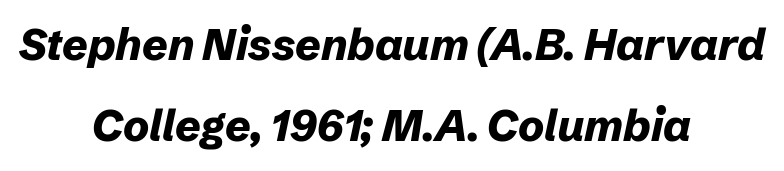
The image shows 44 px bold type, italic (leaning right); set centered, line spacing 1.85x, normal letter spacing, not underlined; low stroke contrast and a medium x-height.
